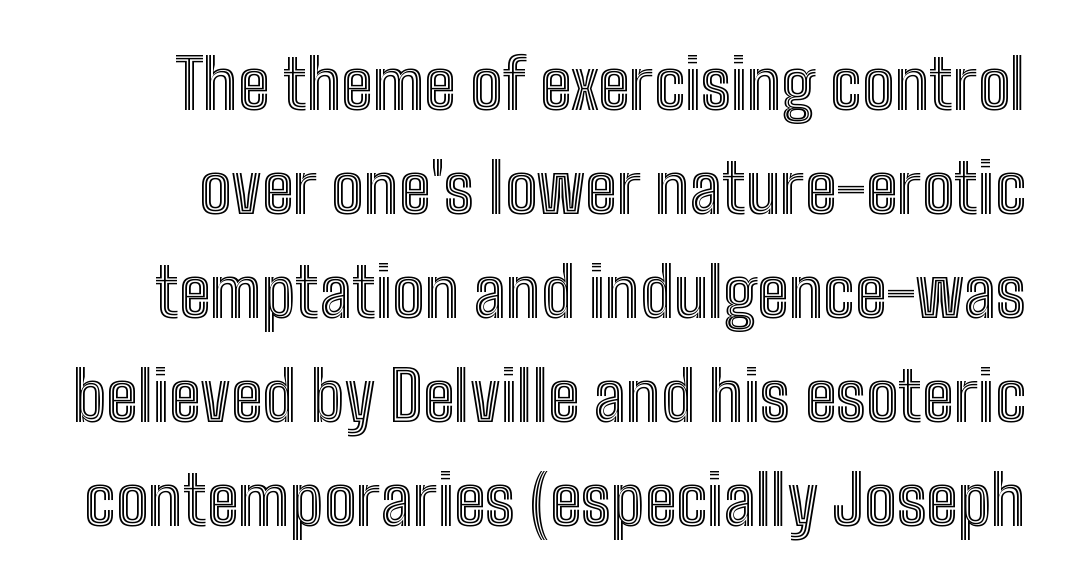
{"italic": "no", "width": "condensed", "x_height": "medium", "monospaced": "no", "underline": "no", "line_spacing": "normal", "line_spacing_ratio": 1.53, "letter_spacing": "normal", "letter_spacing_em": 0.0, "glyph_px": 68}
